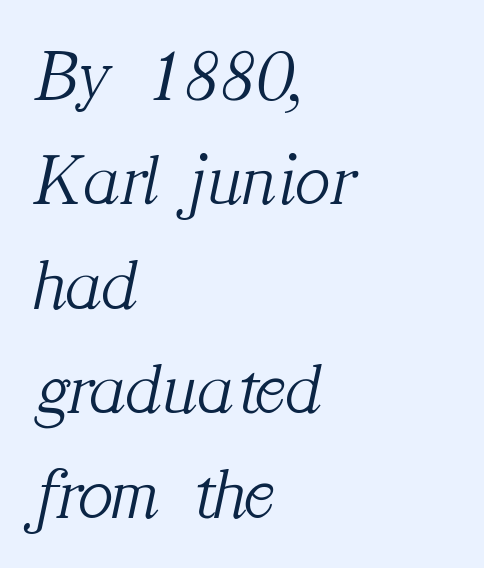
The image shows 73 px light serif type, italic (leaning right); set left-aligned, normal line spacing (1.43x), normal letter spacing, not underlined; medium stroke contrast and a medium x-height.
